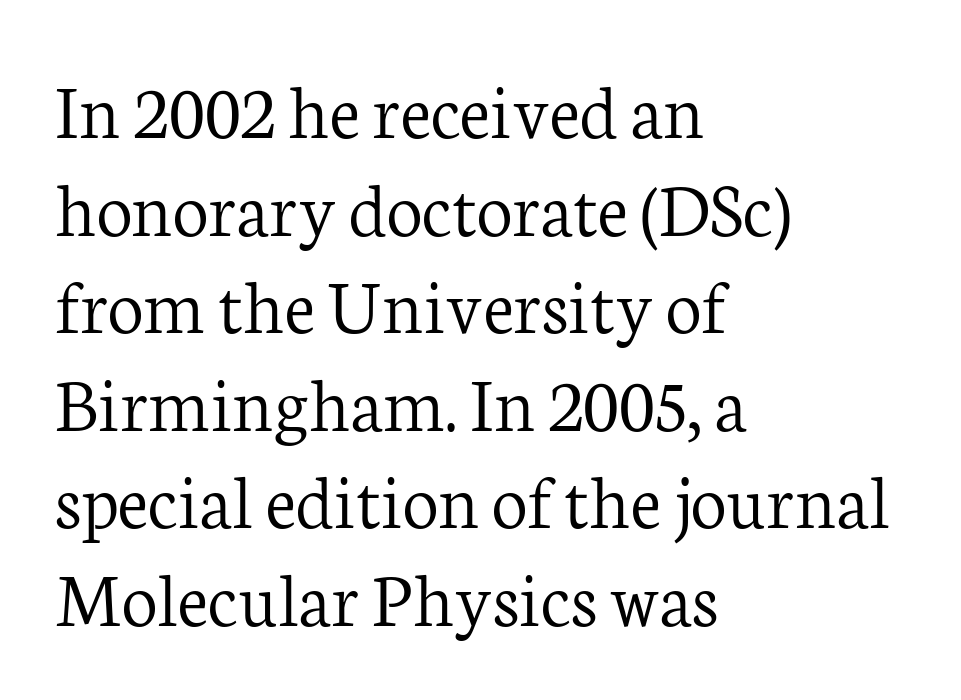
{"serif": "yes", "italic": "no", "bold": "no", "weight": "light", "width": "normal", "stroke_contrast": "low", "x_height": "medium", "monospaced": "no", "underline": "no", "align": "left", "line_spacing_ratio": 1.22, "letter_spacing": "normal", "letter_spacing_em": 0.0, "glyph_px": 80}
